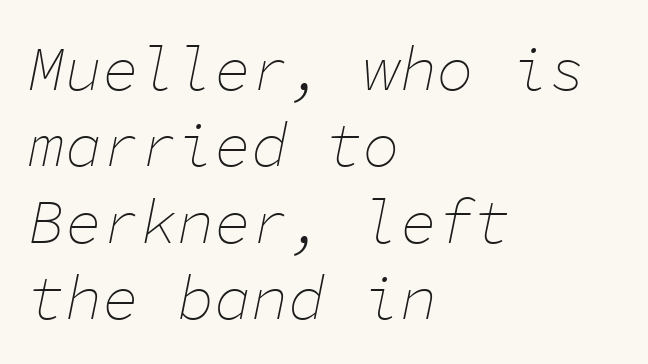
The image shows 62 px thin type, italic (leaning right), monospaced; set left-aligned, line spacing 1.23x, normal letter spacing, not underlined; low stroke contrast and a medium x-height.
